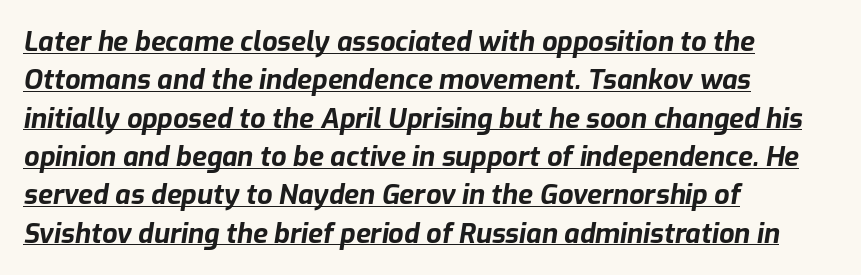
Is the type slanted? Yes — the strokes lean at a clear angle. These characters rest on top of a visible drawn line. Emphasis by weight is at full strength: bold. The rendering uses a moderate line-height, typical for paragraphs. Every row of glyphs begins at an identical x-position on the left. What stands out about the letter spacing? Nothing — it is the standard amount.
